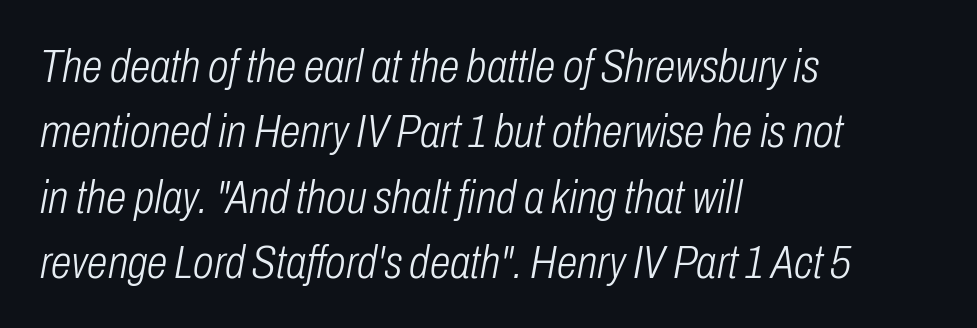
The glyphs are unaccompanied by any horizontal stroke below them. Left-aligned paragraph, ragged on the right. The designer left line spacing at the default. The face used here is proportionally spaced, like ordinary book or web type. Nothing unusual about the tracking: characters are spaced as the font intends. Notice how the stems are inclined rather than vertical — that's the hallmark of italics.
